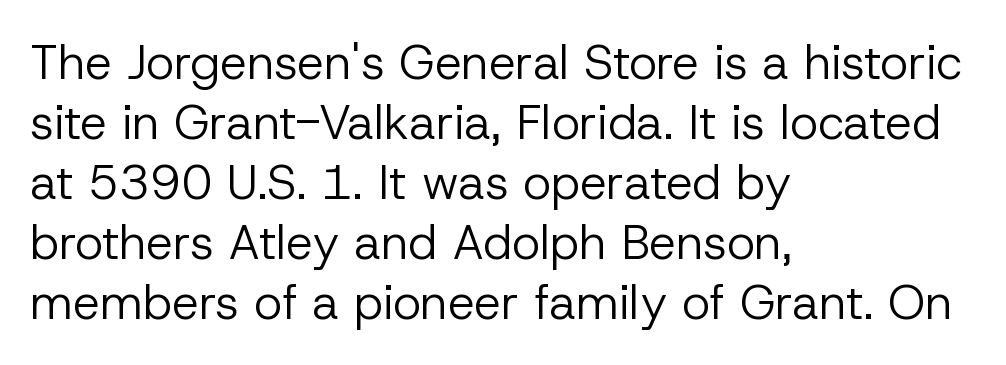
Q: Is the text bold? A: No.
Q: Is the text italic (slanted)? A: No, it is upright.
Q: Is the typeface a serif or a sans-serif typeface? A: Sans-serif.
Q: Is the text underlined? A: No.
Q: How is the paragraph aligned? A: Left-aligned.
Q: Is the spacing between letters normal or unusually wide? A: Normal.
Q: Is the spacing between lines tight, normal or loose? A: Normal.
Q: Width (condensed, normal, or wide)? A: Normal.
Q: Stroke contrast? A: Low.
Q: x-height? A: Medium.
Q: Monospaced? A: No.
